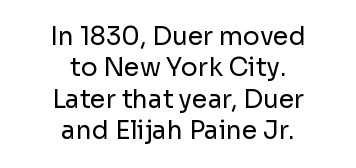
A roman cut, with each character standing at attention. Horizontal bands of white between lines are of average thickness. Underline: absent. The letterforms sit at book weight or below.
